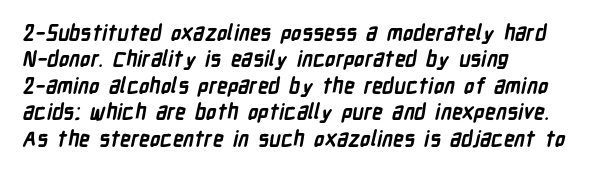
Q: Is the text bold? A: Yes.
Q: Is the text underlined? A: No.
Q: How is the paragraph aligned? A: Left-aligned.
Q: Is the spacing between letters normal or unusually wide? A: Normal.
Q: Is the spacing between lines tight, normal or loose? A: Normal.
